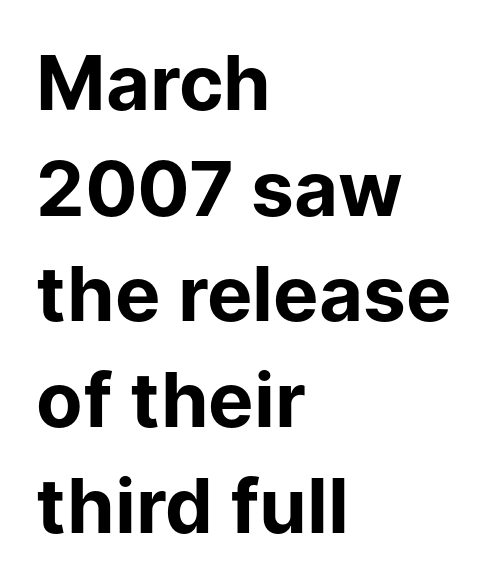
Q: Is the text bold? A: Yes.
Q: Is the text italic (slanted)? A: No, it is upright.
Q: Is the typeface a serif or a sans-serif typeface? A: Sans-serif.
Q: Is the text underlined? A: No.
Q: How is the paragraph aligned? A: Left-aligned.
Q: Is the spacing between letters normal or unusually wide? A: Normal.
Q: Is the spacing between lines tight, normal or loose? A: Normal.
Q: Width (condensed, normal, or wide)? A: Normal.
Q: Stroke contrast? A: Low.
Q: x-height? A: Medium.
Q: Monospaced? A: No.
